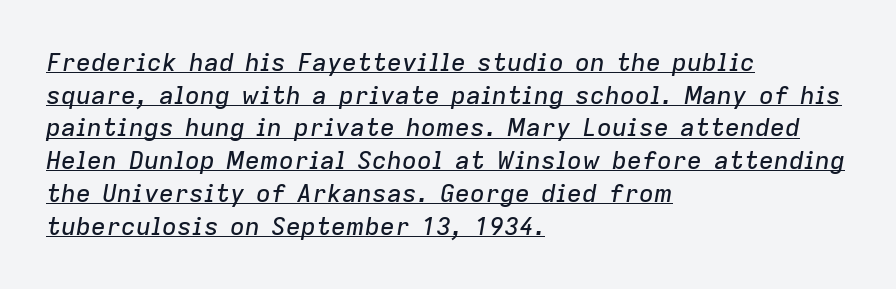
Q: Is the text italic (slanted)? A: Yes, it leans right by about 9 degrees.
Q: Is the text underlined? A: Yes.
Q: How is the paragraph aligned? A: Left-aligned.
Q: Is the spacing between letters normal or unusually wide? A: Normal.
Q: Is the spacing between lines tight, normal or loose? A: Normal.
